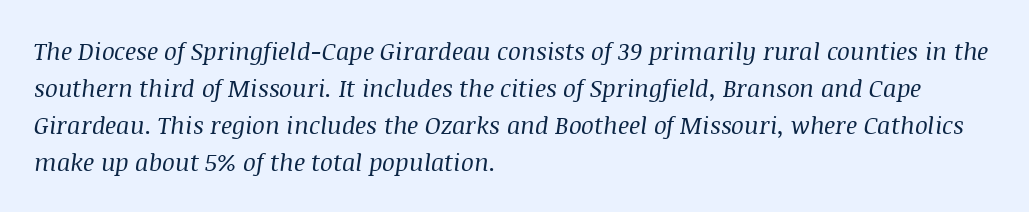
If you measured baseline to baseline, you'd find a middling distance. This rendering uses left alignment, leaving the right contour irregular. The font sits on the lighter half of the weight spectrum, regular included. Rendered with sloped, italic letterforms. Just letters on the line, the space beneath them empty. The gaps between neighbouring characters are ordinary and unremarkable.
